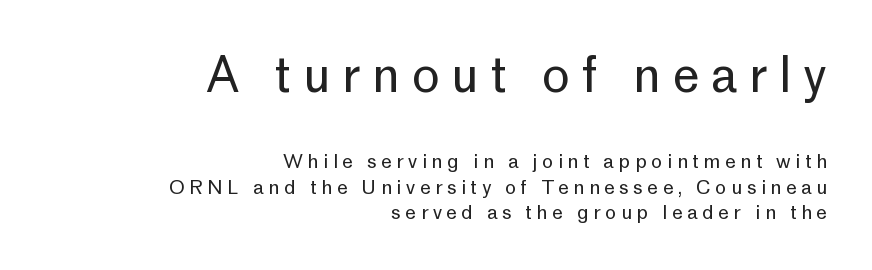
Q: Is the text bold? A: No.
Q: Is the text italic (slanted)? A: No, it is upright.
Q: Is the typeface a serif or a sans-serif typeface? A: Sans-serif.
Q: Is the text underlined? A: No.
Q: How is the paragraph aligned? A: Right-aligned.
Q: Is the spacing between letters normal or unusually wide? A: Unusually wide.
Q: Is the spacing between lines tight, normal or loose? A: Normal.
Q: Which block of text is set in a larger size, the first (top) or the second (bottom)? A: The first (top) one.
Q: Width (condensed, normal, or wide)? A: Normal.
Q: Stroke contrast? A: Low.
Q: x-height? A: Medium.
Q: Monospaced? A: No.
